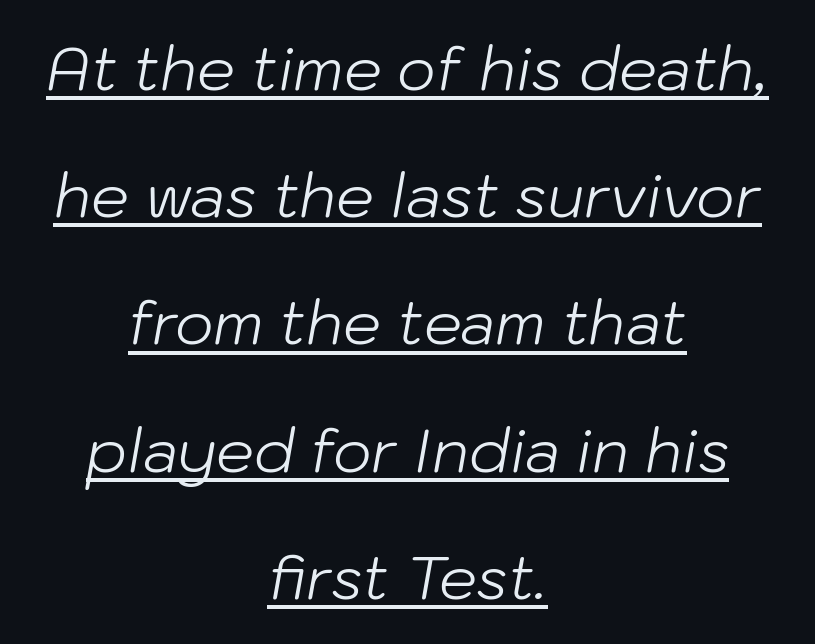
The image shows 60 px light type, italic (leaning right); set centered, loose line spacing (2.12x), normal letter spacing, underlined; low stroke contrast and a medium x-height.
